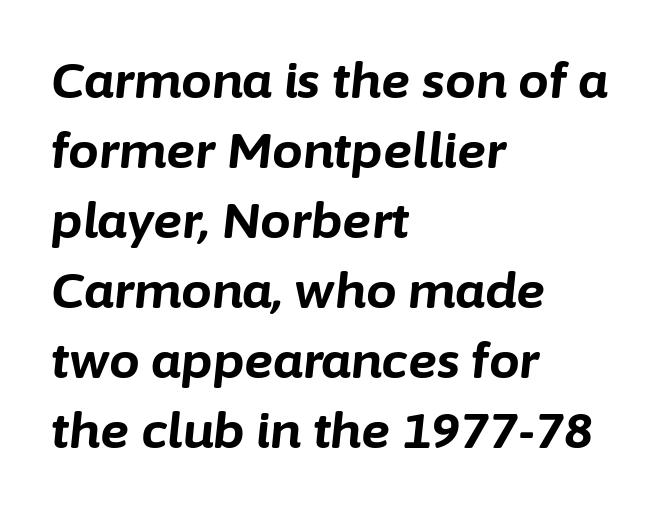
{"italic": "yes", "lean": "right", "slant_degrees": 6, "bold": "yes", "weight": "bold", "width": "normal", "stroke_contrast": "low", "x_height": "medium", "monospaced": "no", "underline": "no", "align": "left", "line_spacing": "normal", "line_spacing_ratio": 1.43, "letter_spacing": "normal", "letter_spacing_em": 0.0, "glyph_px": 49}
